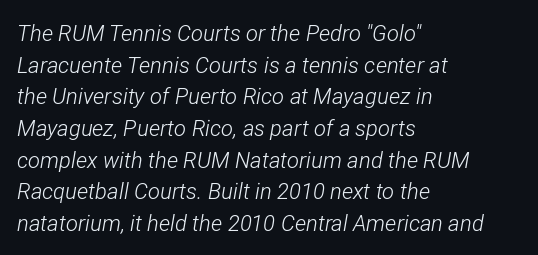
Q: Is the text bold? A: No.
Q: Is the text italic (slanted)? A: Yes, it leans right by about 12 degrees.
Q: Is the text underlined? A: No.
Q: How is the paragraph aligned? A: Left-aligned.
Q: Is the spacing between letters normal or unusually wide? A: Normal.
Q: Is the spacing between lines tight, normal or loose? A: Normal.
